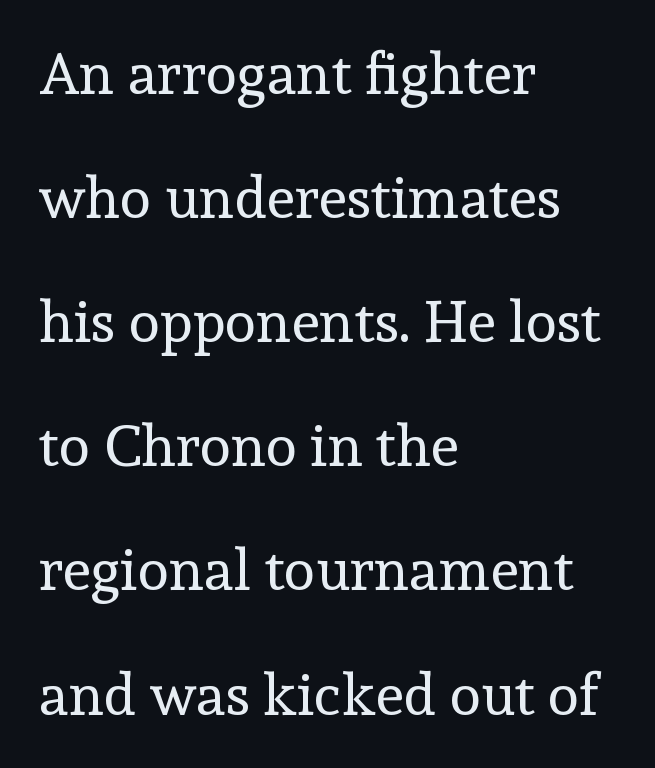
Here the designer chose a conventional face with non-uniform glyph widths. The rendering shows small feet on the letterforms — a serif design. This rendering features lettering with no underline. What stands out about the letter spacing? Nothing — it is the standard amount.
